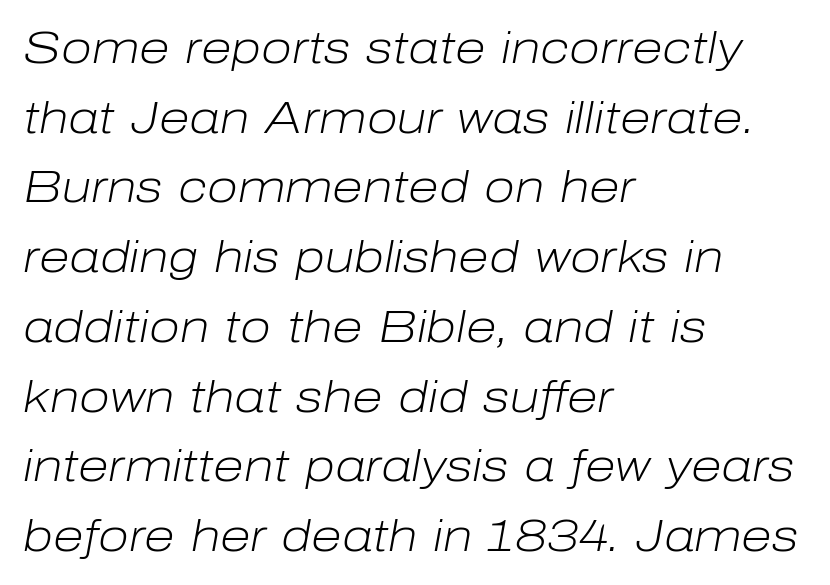
{"italic": "yes", "lean": "right", "slant_degrees": 10, "bold": "no", "weight": "light", "width": "normal", "stroke_contrast": "low", "x_height": "medium", "monospaced": "no", "underline": "no", "align": "left", "line_spacing": "normal", "line_spacing_ratio": 1.55, "letter_spacing": "normal", "letter_spacing_em": 0.0, "glyph_px": 45}
